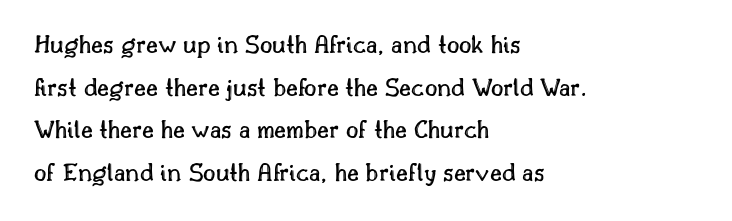
The words here are not underlined. Upright lettering throughout. This rendering leaves character spacing at its baseline value. These lines stack with their left ends in a neat column. Vertical spacing — default.
